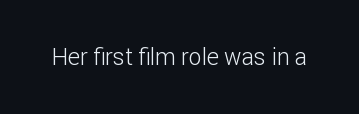
{"italic": "no", "bold": "no", "underline": "no", "letter_spacing": "normal", "letter_spacing_em": 0.0, "glyph_px": 23}
